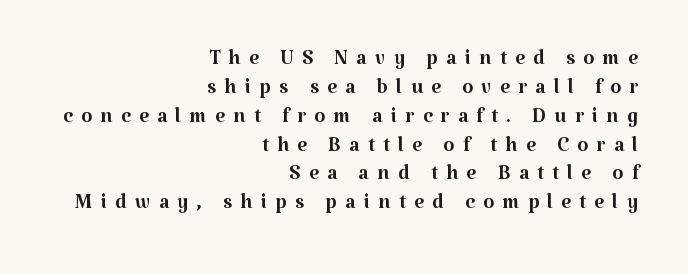
{"serif": "yes", "italic": "no", "bold": "no", "weight": "regular", "width": "normal", "stroke_contrast": "medium", "x_height": "medium", "monospaced": "no", "underline": "no", "align": "right", "line_spacing": "tight", "line_spacing_ratio": 1.03, "letter_spacing": "wide", "letter_spacing_em": 0.3, "glyph_px": 28}
